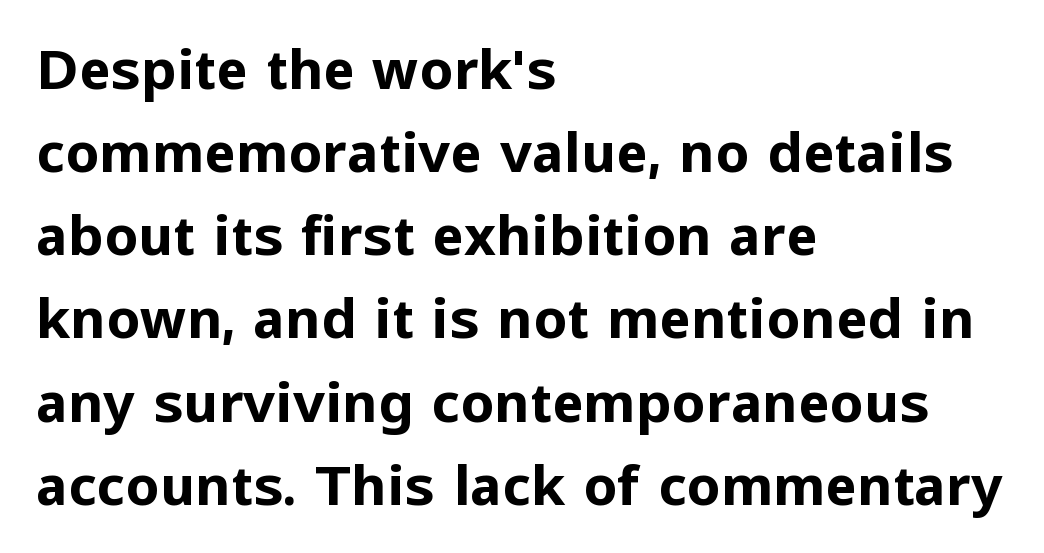
Rows of type keep a routine distance in the vertical direction. The glyphs are unaccompanied by any horizontal stroke below them. Where is the straight margin? On the left. Unlike italic type, these characters show no tilt at all. These lines are rendered in a variable-pitch font.
